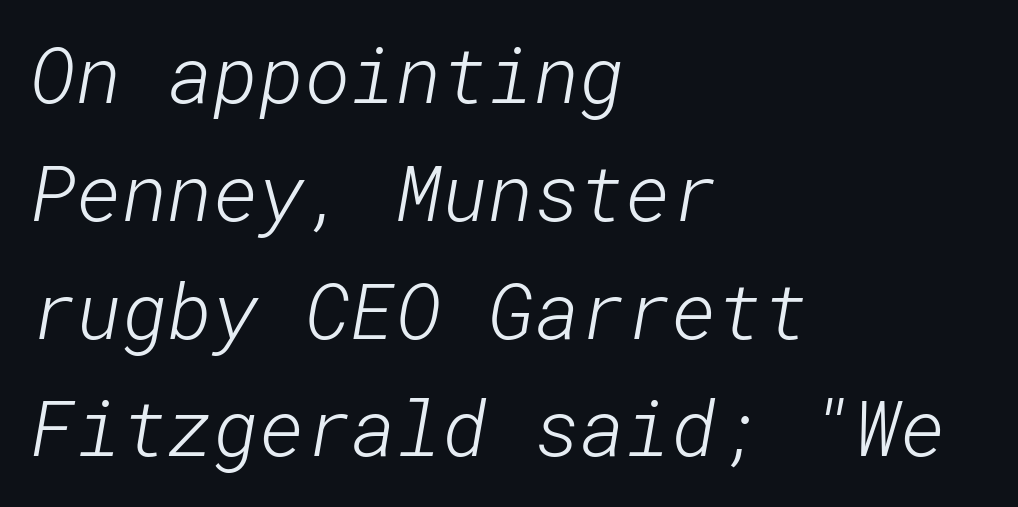
Each word holds together tightly as a unit, with standard inter-letter gaps. Examine the stroke ends and you'll find no serifs. No word sits above an underline. Regarding leading, the lines here are spaced in the standard way. Every row of glyphs begins at an identical x-position on the left.
